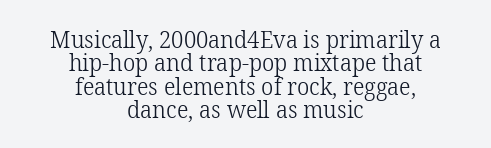
The image shows 24 px text type, upright; set centered, tight line spacing (0.97x), normal letter spacing, not underlined.
